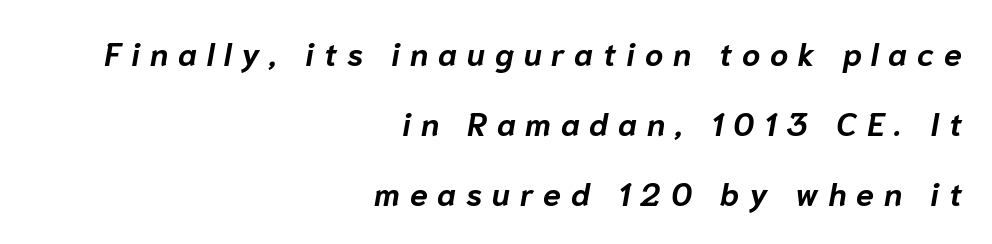
{"italic": "yes", "lean": "right", "slant_degrees": 10, "bold": "yes", "weight": "bold", "width": "normal", "stroke_contrast": "low", "x_height": "medium", "monospaced": "no", "underline": "no", "align": "right", "line_spacing": "loose", "line_spacing_ratio": 2.19, "letter_spacing": "wide", "letter_spacing_em": 0.31, "glyph_px": 32}
